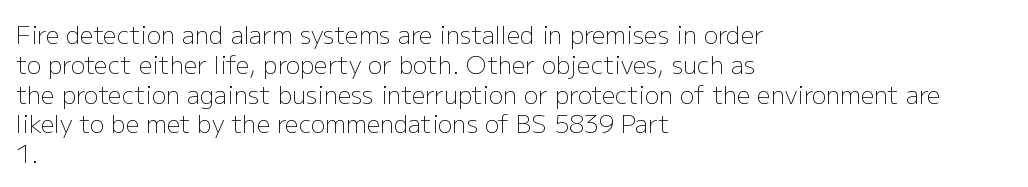
The image shows 24 px text type, upright; set left-aligned, line spacing 1.24x, normal letter spacing, not underlined.
